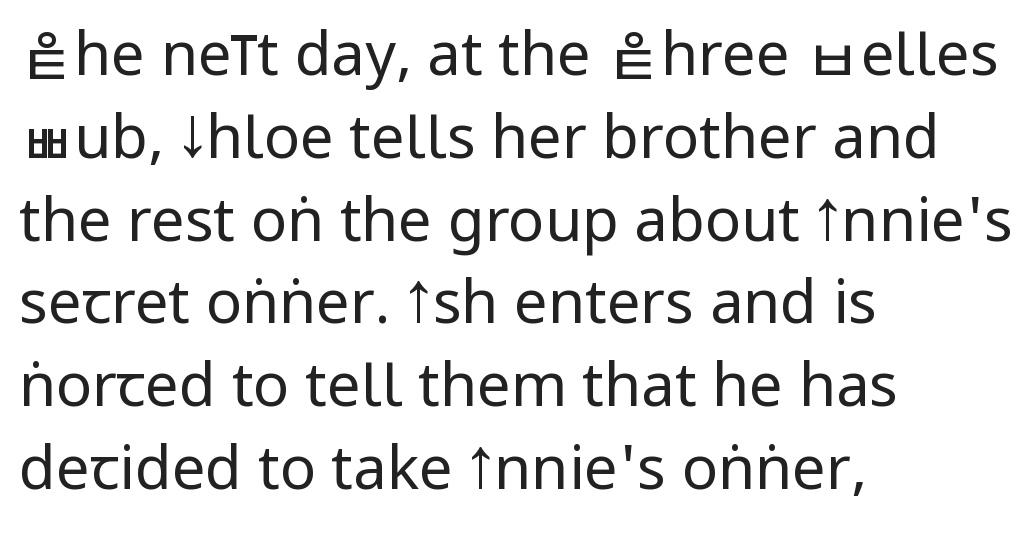
Q: Is the text bold? A: No.
Q: Is the text italic (slanted)? A: No, it is upright.
Q: Is the typeface a serif or a sans-serif typeface? A: Sans-serif.
Q: Is the text underlined? A: No.
Q: How is the paragraph aligned? A: Left-aligned.
Q: Is the spacing between letters normal or unusually wide? A: Normal.
Q: Is the spacing between lines tight, normal or loose? A: Normal.
Q: Width (condensed, normal, or wide)? A: Condensed.
Q: Stroke contrast? A: Low.
